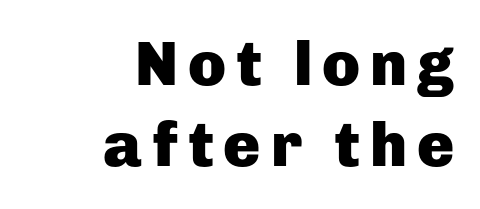
Q: Is the text bold? A: Yes.
Q: Is the text italic (slanted)? A: No, it is upright.
Q: Is the typeface a serif or a sans-serif typeface? A: Sans-serif.
Q: Is the text underlined? A: No.
Q: How is the paragraph aligned? A: Right-aligned.
Q: Is the spacing between lines tight, normal or loose? A: Normal.
Q: Width (condensed, normal, or wide)? A: Normal.
Q: Stroke contrast? A: Low.
Q: x-height? A: Medium.
Q: Monospaced? A: No.
